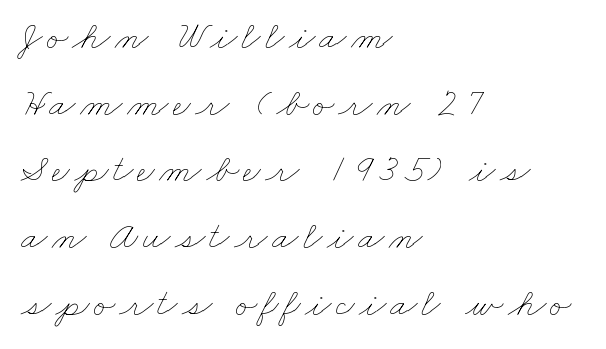
{"bold": "no", "weight": "thin", "width": "wide", "stroke_contrast": "low", "x_height": "small", "monospaced": "no", "underline": "no", "align": "left", "line_spacing_ratio": 1.71, "glyph_px": 39}
